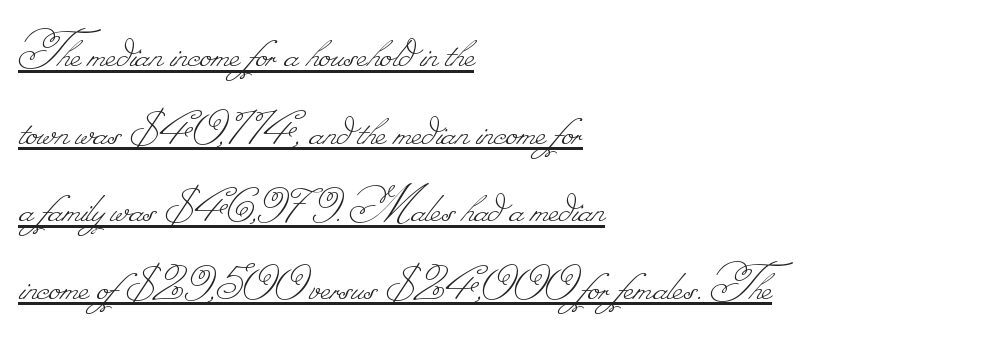
Q: Is the text bold? A: No.
Q: Is the text underlined? A: Yes.
Q: How is the paragraph aligned? A: Left-aligned.
Q: Is the spacing between letters normal or unusually wide? A: Normal.
Q: Is the spacing between lines tight, normal or loose? A: Normal.
Q: Width (condensed, normal, or wide)? A: Normal.
Q: Stroke contrast? A: Low.
Q: Monospaced? A: No.
